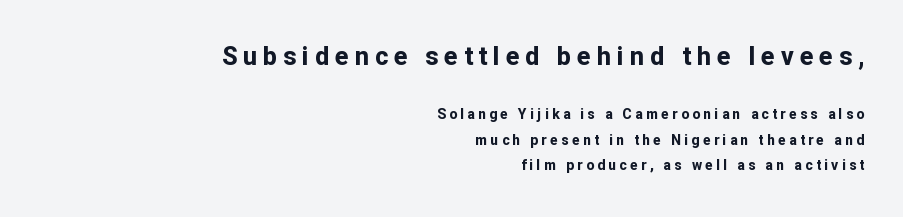
{"italic": "no", "bold": "yes", "underline": "no", "align": "right", "line_spacing_ratio": 1.81, "letter_spacing": "wide", "letter_spacing_em": 0.24, "larger_block": "first", "size_ratio": 1.79, "glyph_px": 25}
